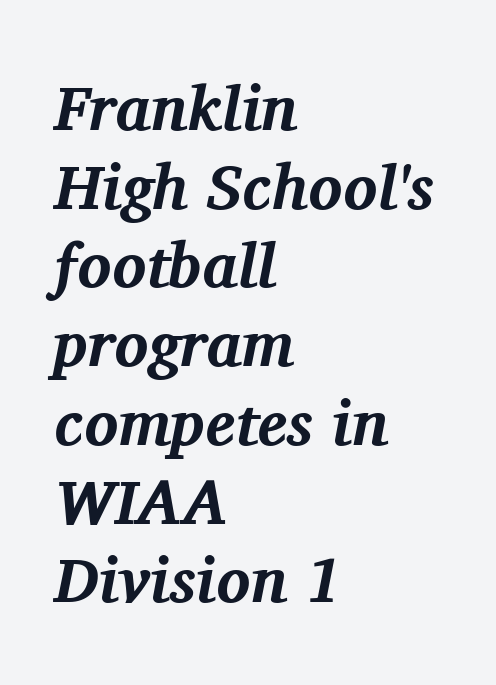
{"serif": "yes", "italic": "yes", "lean": "right", "slant_degrees": 11, "bold": "yes", "weight": "bold", "width": "normal", "stroke_contrast": "medium", "x_height": "medium", "monospaced": "no", "underline": "no", "align": "left", "line_spacing": "normal", "line_spacing_ratio": 1.25, "letter_spacing": "normal", "letter_spacing_em": 0.0, "glyph_px": 63}
